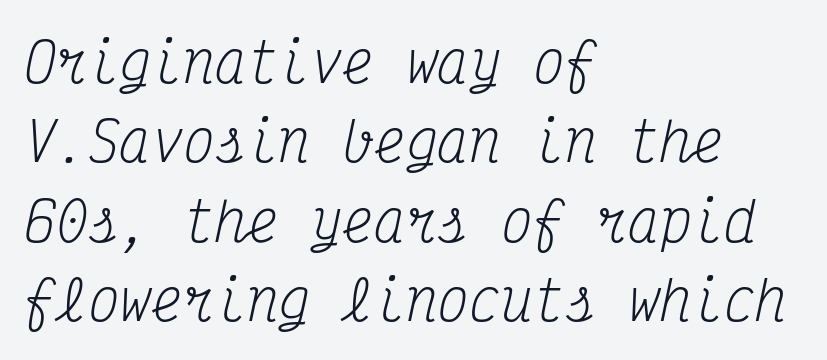
{"serif": "yes", "italic": "yes", "lean": "right", "slant_degrees": 12, "bold": "no", "weight": "regular", "width": "condensed", "stroke_contrast": "medium", "x_height": "medium", "monospaced": "yes", "underline": "no", "align": "left", "line_spacing": "normal", "line_spacing_ratio": 1.5, "letter_spacing": "normal", "letter_spacing_em": 0.0, "glyph_px": 53}
